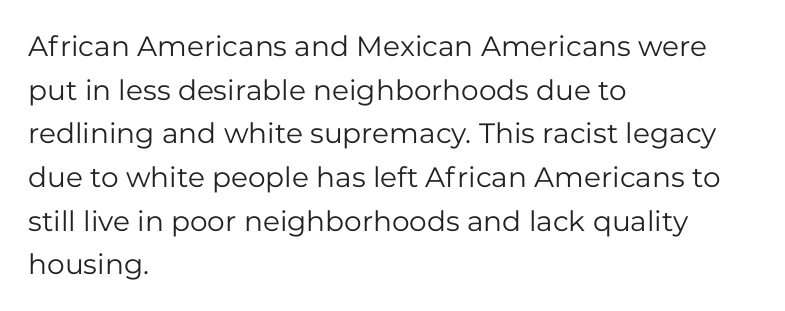
Q: Is the text bold? A: No.
Q: Is the text italic (slanted)? A: No, it is upright.
Q: Is the typeface a serif or a sans-serif typeface? A: Sans-serif.
Q: Is the text underlined? A: No.
Q: How is the paragraph aligned? A: Left-aligned.
Q: Is the spacing between letters normal or unusually wide? A: Normal.
Q: Is the spacing between lines tight, normal or loose? A: Normal.
Q: Width (condensed, normal, or wide)? A: Normal.
Q: Stroke contrast? A: Low.
Q: x-height? A: Medium.
Q: Monospaced? A: No.
